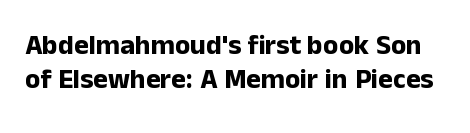
Character widths vary here, with narrow letters taking less room than wide ones. Beneath every word, the page is bare. Compared with an ordinary text face, these strokes are far heavier — a full bold. Observe the ordinary spacing: letters are neighbours, not strangers.
